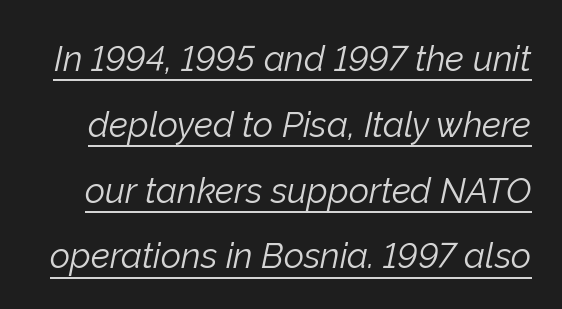
The image shows 35 px light type, italic (leaning right); set line spacing 1.88x, normal letter spacing, underlined; low stroke contrast and a medium x-height.
